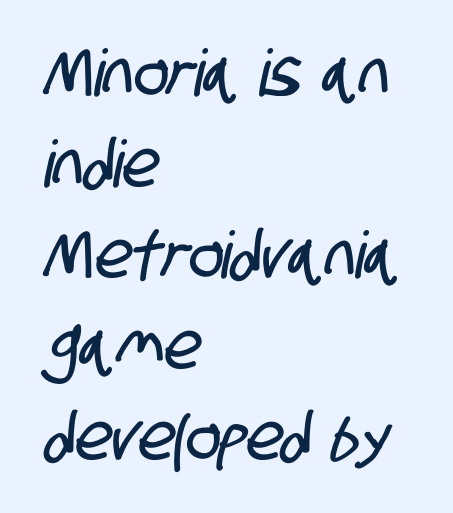
The space between consecutive lines is moderate. This is sans-serif lettering, the kind often seen on screens and signage. Letters rest on an invisible, unmarked baseline. Here the designer chose a conventional face with non-uniform glyph widths. Does extra space separate the letters? No, they use regular spacing.
